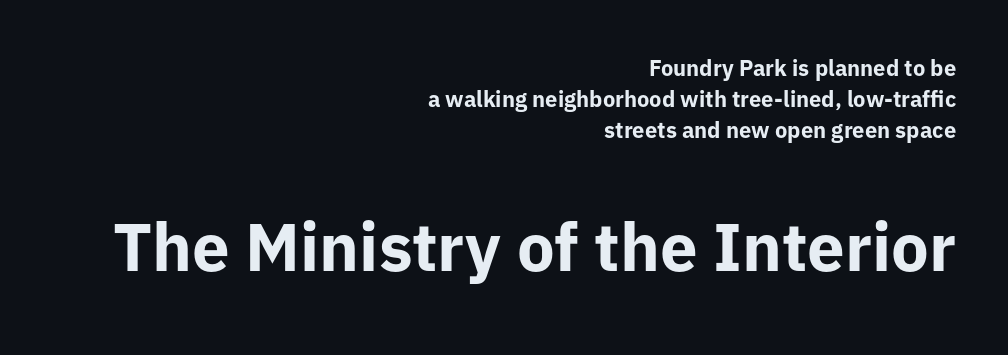
The image shows 67 px bold sans-serif type, upright; set right-aligned, normal line spacing (1.42x), normal letter spacing, not underlined; the second (bottom) block is 3.05x larger; low stroke contrast and a medium x-height.
